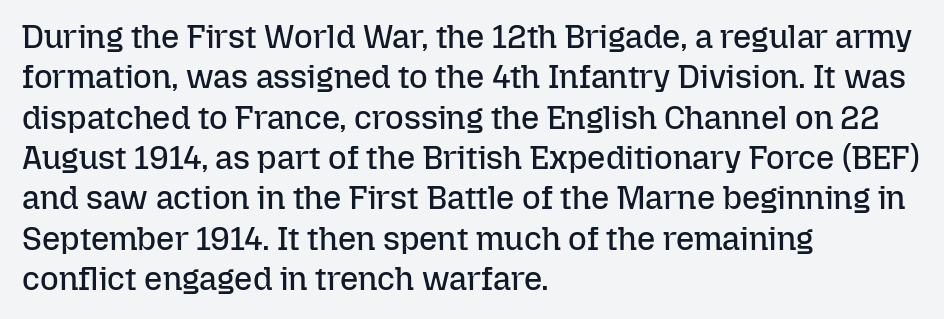
The image shows 32 px regular-weight type, upright; set left-aligned, normal line spacing (1.26x), normal letter spacing, not underlined; low stroke contrast and a medium x-height.
